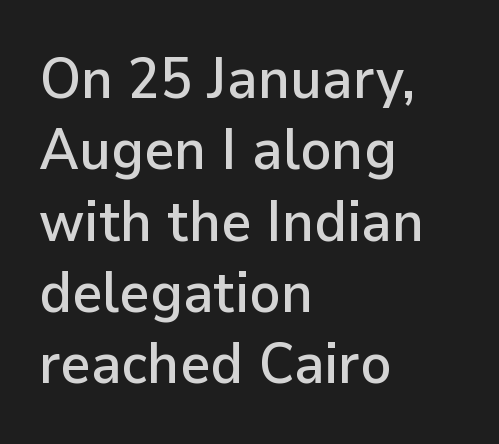
The letters advance in unequal steps, a hallmark of proportional type. A roman cut, with each character standing at attention. The lines are quadded left. The face used here is a sans, in the tradition of grotesques and geometrics.
